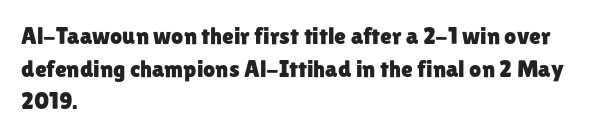
The vertical gap from one line to the next is medium. The rendering keeps characters at their native spacing. The axis of the letterforms is exactly vertical. Bare-footed words on every line. In CSS terms this would be text-align: left.
